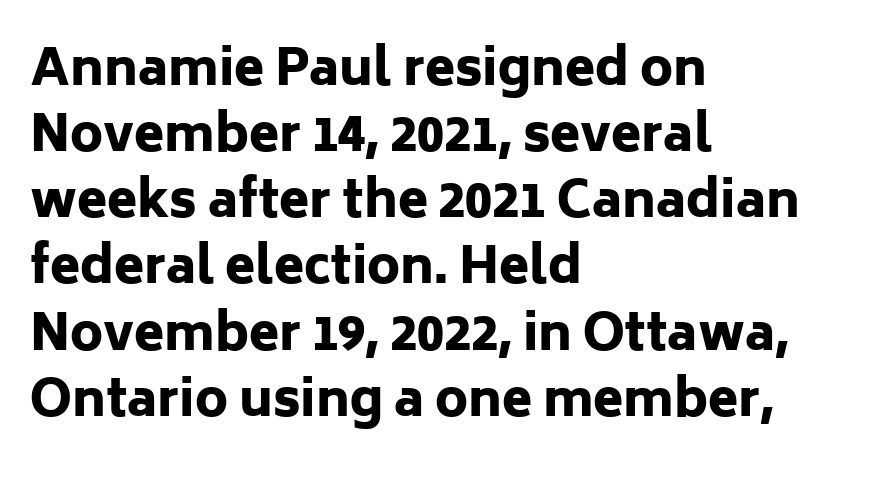
The typesetter chose a ragged-right arrangement here. A typesetter would mark this as roman, not italic. Words appear dense and cohesive because spacing is normal. The rows are spaced the way most documents space them. Strokes here are thick enough to call this a true bold. Font category for this specimen: sans-serif.
